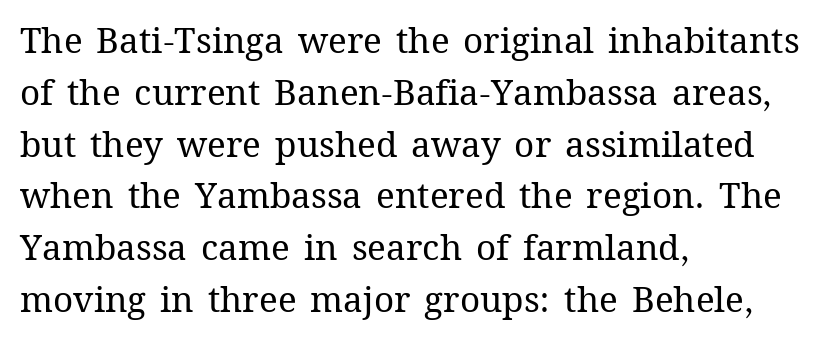
Upright lettering throughout. These lines are rendered in a variable-pitch font. Look at the tracking — it's just the regular setting, nothing added. The letters look calm and open, with moderate or lighter stems.
